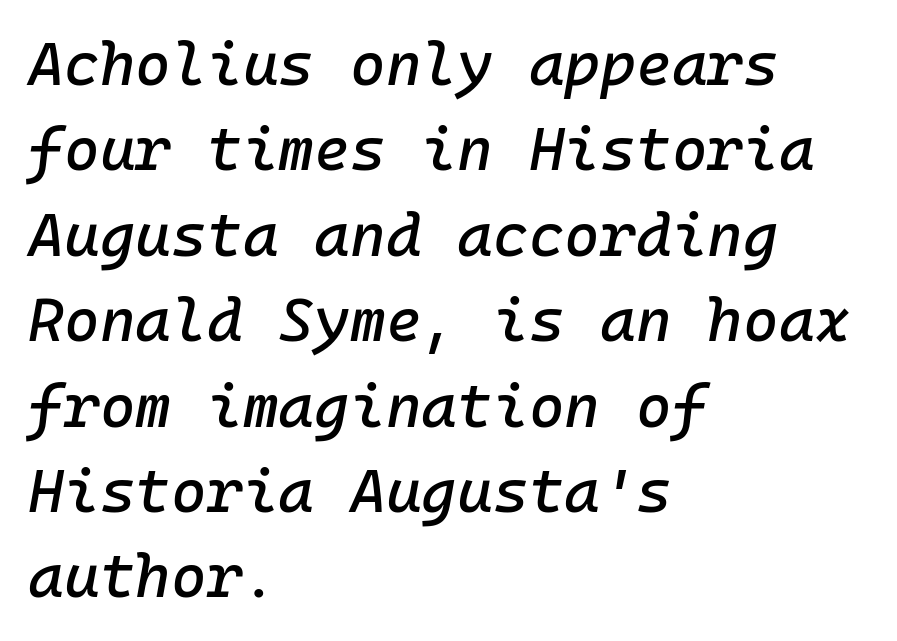
Q: Is the text italic (slanted)? A: Yes, it leans right by about 10 degrees.
Q: Is the text underlined? A: No.
Q: How is the paragraph aligned? A: Left-aligned.
Q: Is the spacing between letters normal or unusually wide? A: Normal.
Q: Is the spacing between lines tight, normal or loose? A: Normal.
Q: Width (condensed, normal, or wide)? A: Normal.
Q: Stroke contrast? A: Low.
Q: x-height? A: Medium.
